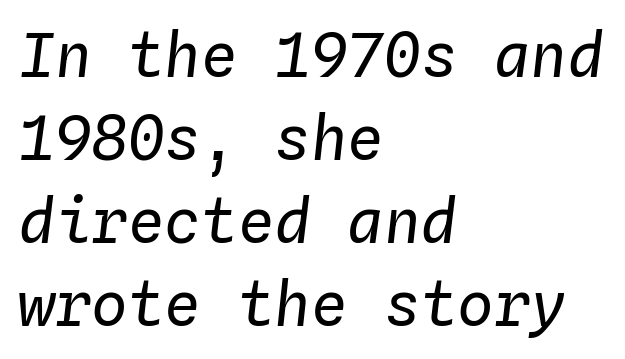
The type is set solid horizontally, with unmodified tracking. This block has exactly the height ordinary leading produces. The weight would be labelled regular, book, light, or lighter still. The string is rendered with underlining switched off.
